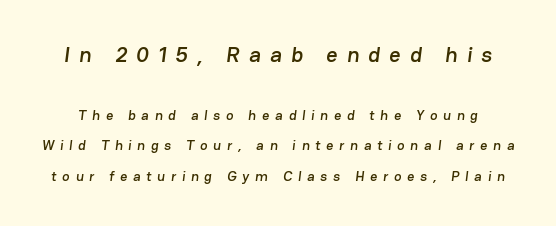
Q: Is the text underlined? A: No.
Q: Is the spacing between letters normal or unusually wide? A: Unusually wide.
Q: Is the spacing between lines tight, normal or loose? A: Loose.
Q: Which block of text is set in a larger size, the first (top) or the second (bottom)? A: The first (top) one.
